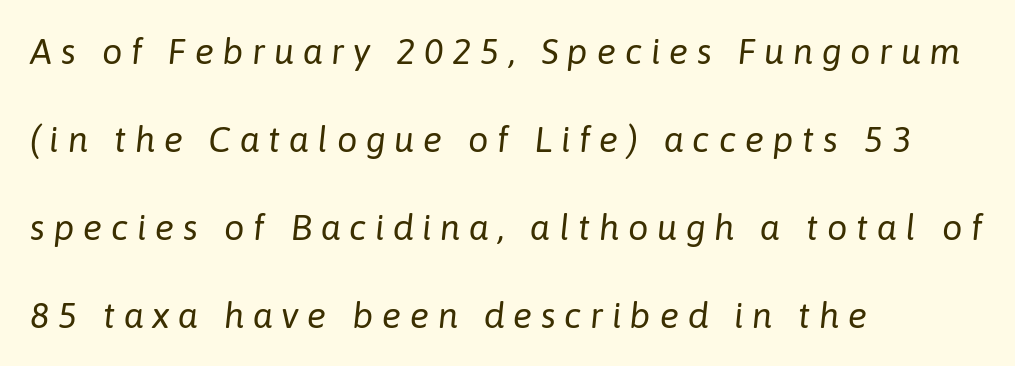
{"italic": "yes", "lean": "right", "slant_degrees": 6, "bold": "no", "weight": "regular", "width": "normal", "stroke_contrast": "low", "x_height": "medium", "monospaced": "no", "underline": "no", "align": "left", "line_spacing": "loose", "line_spacing_ratio": 2.44, "letter_spacing": "wide", "letter_spacing_em": 0.24, "glyph_px": 36}
